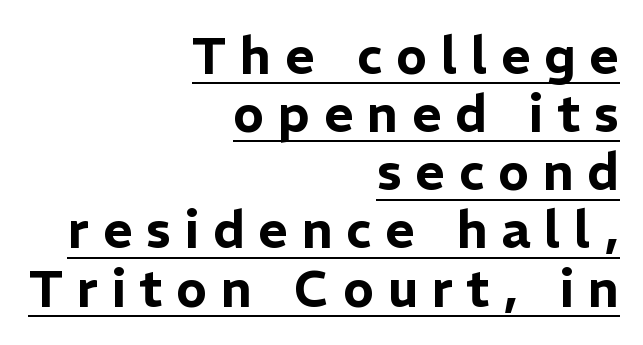
{"serif": "no", "italic": "no", "width": "normal", "stroke_contrast": "low", "x_height": "medium", "monospaced": "no", "underline": "yes", "align": "right", "line_spacing": "tight", "line_spacing_ratio": 1.14, "letter_spacing": "wide", "letter_spacing_em": 0.27, "glyph_px": 51}
